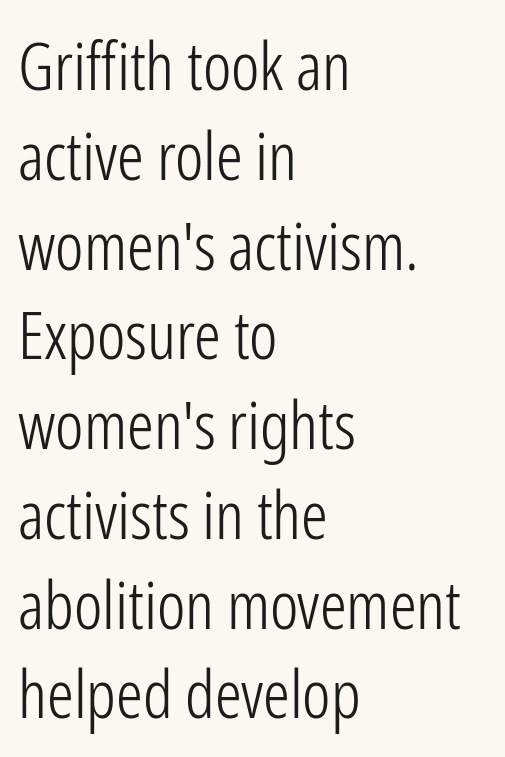
The rendering anchors every line to the left-hand side. Line spacing here is normal. Posture: upright roman. Quick note: underline off. No feet cap the strokes, marking this as sans-serif type.
